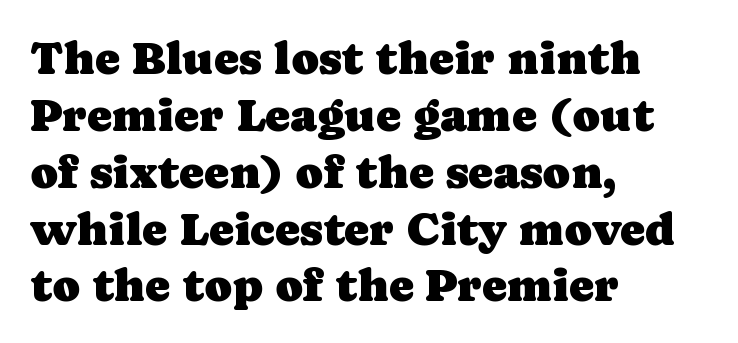
{"serif": "yes", "italic": "no", "width": "normal", "stroke_contrast": "low", "x_height": "medium", "monospaced": "no", "underline": "no", "align": "left", "line_spacing_ratio": 1.21, "letter_spacing": "normal", "letter_spacing_em": 0.0, "glyph_px": 47}
